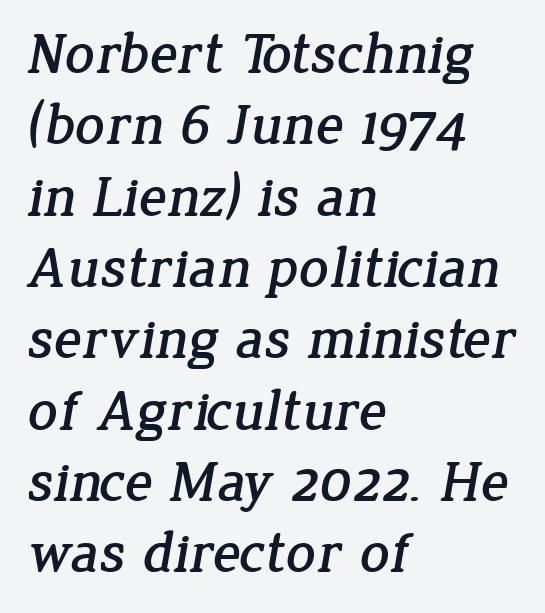
The image shows 58 px serif type; set left-aligned, line spacing 1.23x, normal letter spacing, not underlined; low stroke contrast and a medium x-height.
